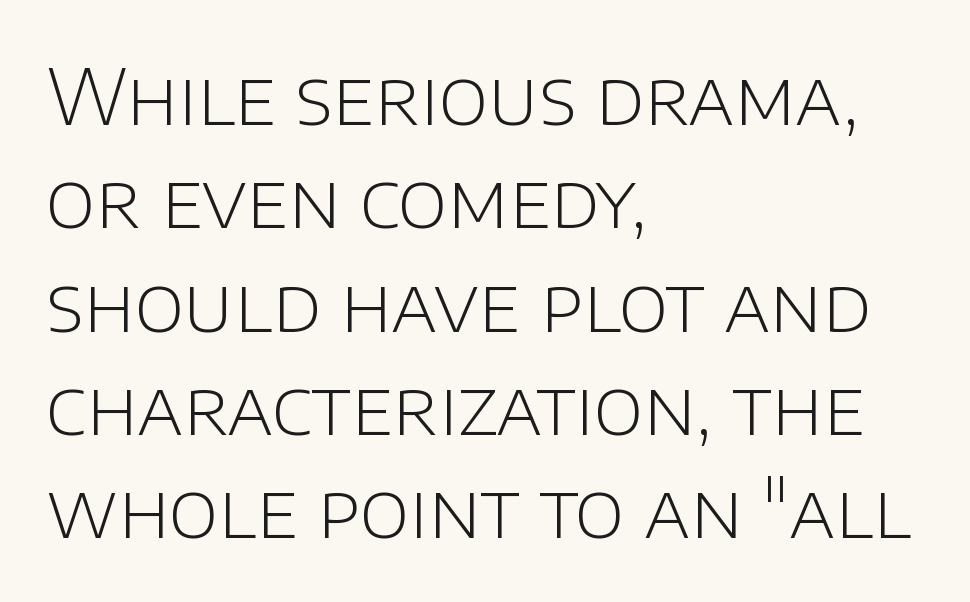
The image shows 76 px light sans-serif type, upright; set left-aligned, normal line spacing (1.36x), normal letter spacing, not underlined; low stroke contrast and a large x-height.
